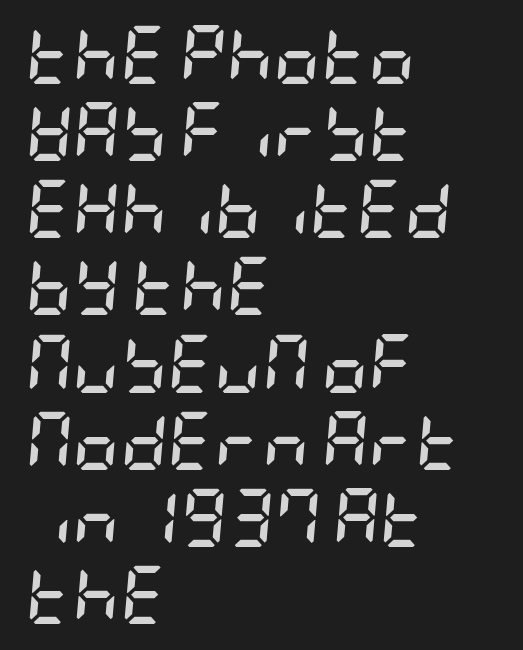
The image shows 58 px semibold, condensed type, italic (leaning right); set left-aligned, normal line spacing (1.33x), normal letter spacing, not underlined; low stroke contrast and a large x-height.
